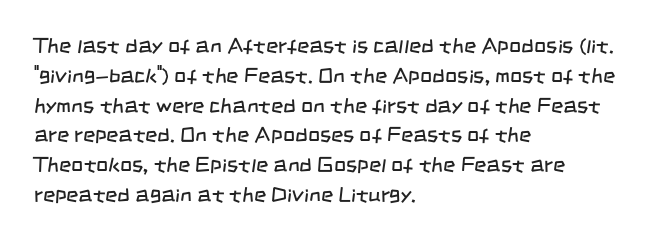
A quiet, ordinary-to-light weight characterises the typeface. This sample uses plain, unmodified letter spacing. Honestly, the row spacing looks completely unremarkable. The paragraph has a hard left edge and a soft right edge. Beneath every word, the page is bare.
